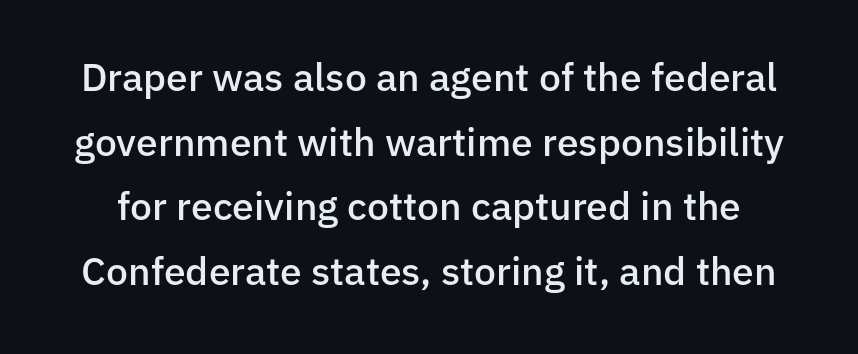
The image shows 39 px semibold sans-serif type, upright; set normal line spacing (1.66x), normal letter spacing, not underlined; low stroke contrast and a medium x-height.
